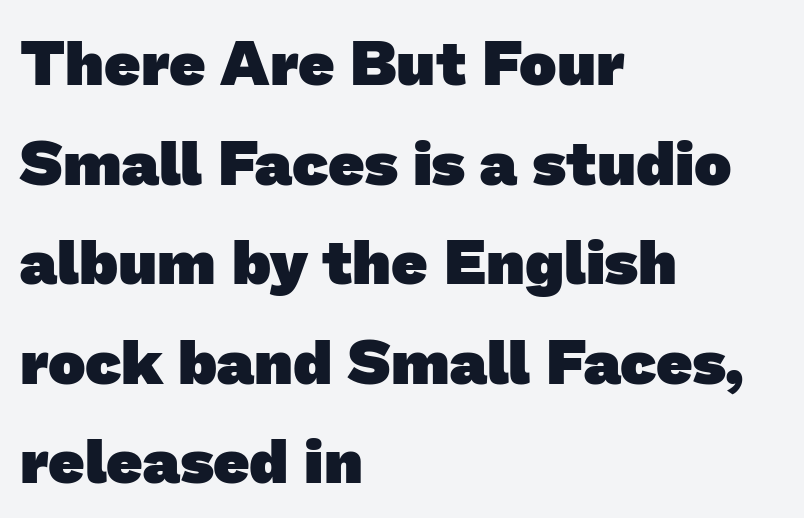
Font category for this specimen: sans-serif. The horizontal fit of the characters is conventional and even. Glance below the letters and you will spot only blank space. Short and long lines alike share a common starting point at left. Note the varied advance widths — an 'i' is clearly narrower than an 'm'. Summary of weight: heavy, a full bold.
